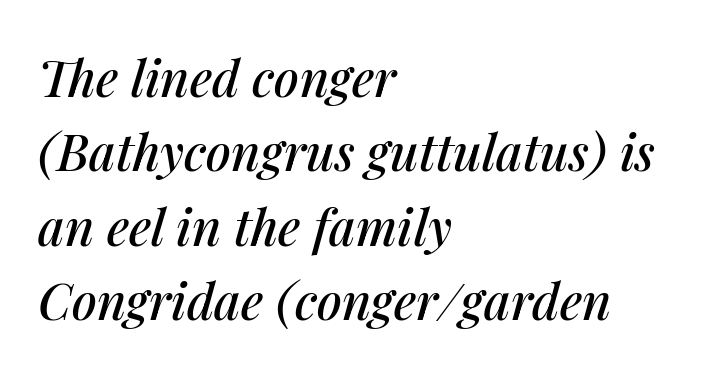
Q: Is the text italic (slanted)? A: Yes, it leans right by about 14 degrees.
Q: Is the text underlined? A: No.
Q: How is the paragraph aligned? A: Left-aligned.
Q: Is the spacing between letters normal or unusually wide? A: Normal.
Q: Is the spacing between lines tight, normal or loose? A: Normal.
Q: Width (condensed, normal, or wide)? A: Normal.
Q: Stroke contrast? A: Medium.
Q: x-height? A: Medium.
Q: Monospaced? A: No.
